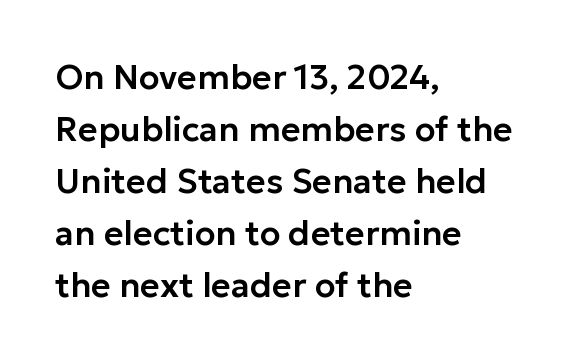
The rendering uses a moderate line-height, typical for paragraphs. A bare baseline throughout the passage. Classification — sans serif. Words appear dense and cohesive because spacing is normal. Reading down the block, your eye returns to a fixed left position each line.
